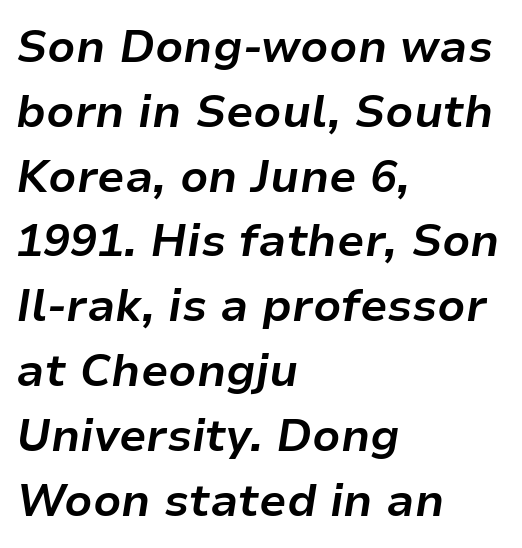
{"italic": "yes", "lean": "right", "slant_degrees": 9, "bold": "yes", "weight": "bold", "width": "normal", "stroke_contrast": "low", "x_height": "medium", "monospaced": "no", "underline": "no", "align": "left", "line_spacing": "normal", "line_spacing_ratio": 1.44, "letter_spacing": "normal", "letter_spacing_em": 0.0, "glyph_px": 45}
